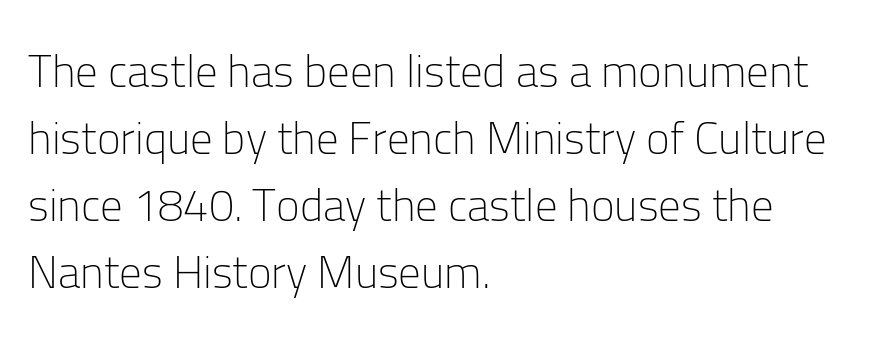
{"serif": "no", "italic": "no", "bold": "no", "weight": "light", "width": "normal", "stroke_contrast": "low", "x_height": "medium", "monospaced": "no", "underline": "no", "align": "left", "line_spacing": "normal", "line_spacing_ratio": 1.49, "letter_spacing": "normal", "letter_spacing_em": 0.0, "glyph_px": 45}
